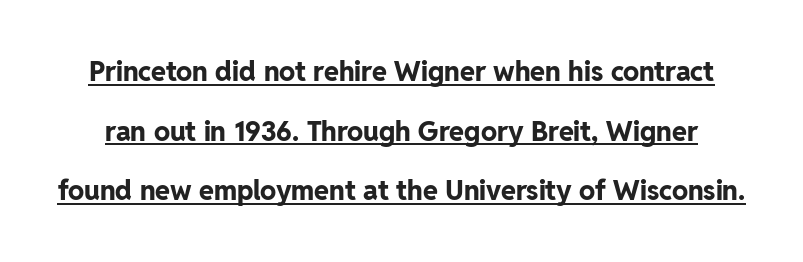
{"italic": "no", "bold": "yes", "underline": "yes", "line_spacing": "loose", "line_spacing_ratio": 2.21, "letter_spacing": "normal", "letter_spacing_em": 0.0, "glyph_px": 27}
